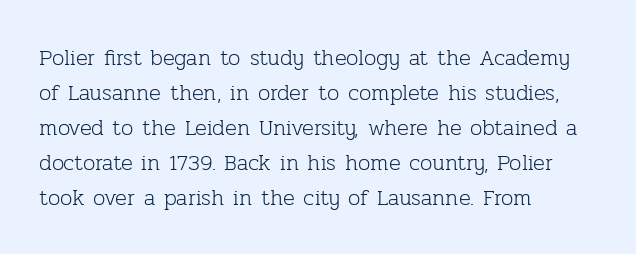
The image shows 22 px text type, upright; set left-aligned, normal line spacing (1.59x), normal letter spacing, not underlined.
